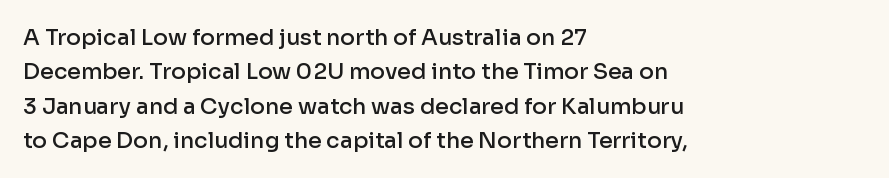
{"italic": "no", "bold": "semi", "underline": "no", "align": "left", "line_spacing": "normal", "line_spacing_ratio": 1.56, "letter_spacing": "normal", "letter_spacing_em": 0.0, "glyph_px": 22}
